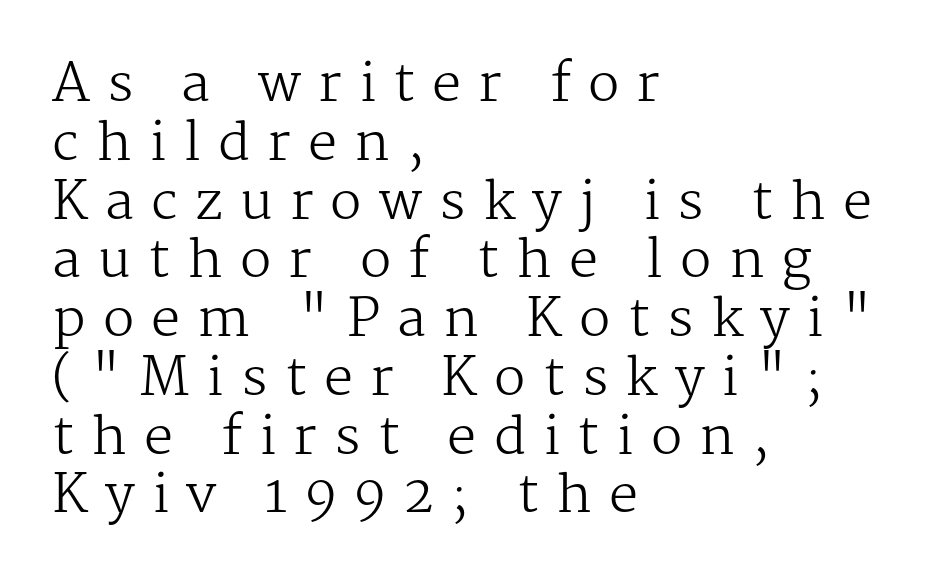
{"serif": "yes", "italic": "no", "bold": "no", "weight": "regular", "width": "normal", "stroke_contrast": "medium", "x_height": "medium", "monospaced": "no", "underline": "no", "align": "left", "line_spacing": "tight", "line_spacing_ratio": 1.13, "letter_spacing": "wide", "letter_spacing_em": 0.33, "glyph_px": 52}
